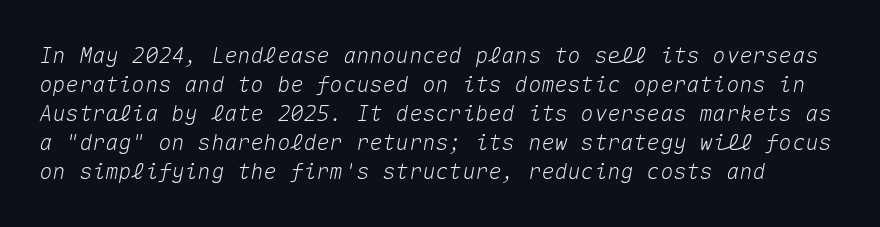
Compared with ordinary roman type, these characters are visibly tilted. The letters sit at their default tracking, neither squeezed nor spread. Descender tails drop into unmarked territory. A typesetter would call this leading conventional body-copy spacing.
